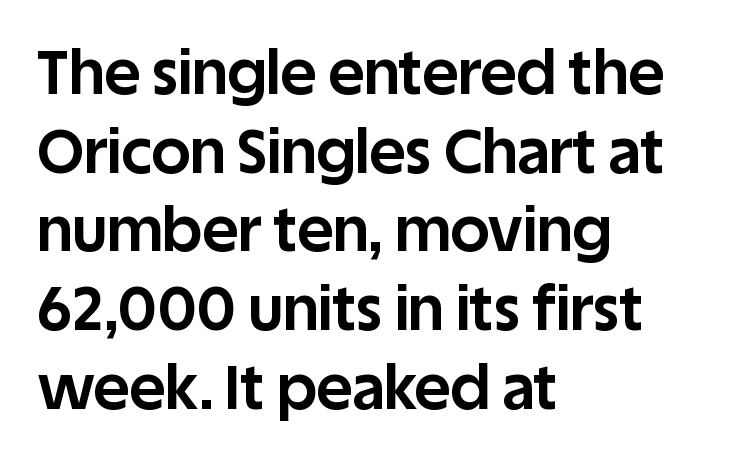
Q: Is the text bold? A: Yes.
Q: Is the text italic (slanted)? A: No, it is upright.
Q: Is the typeface a serif or a sans-serif typeface? A: Sans-serif.
Q: Is the text underlined? A: No.
Q: How is the paragraph aligned? A: Left-aligned.
Q: Is the spacing between letters normal or unusually wide? A: Normal.
Q: Is the spacing between lines tight, normal or loose? A: Normal.
Q: Width (condensed, normal, or wide)? A: Normal.
Q: Stroke contrast? A: Low.
Q: x-height? A: Large.
Q: Monospaced? A: No.
